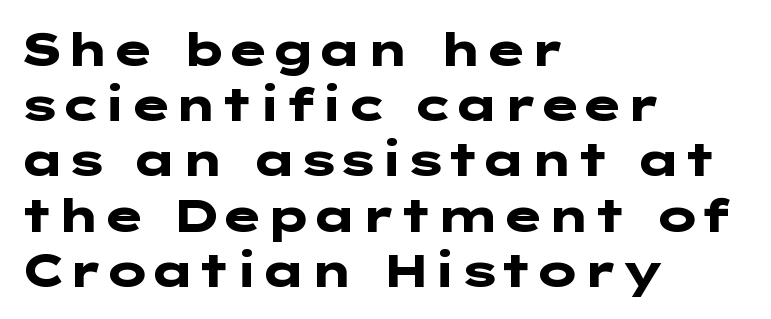
{"serif": "no", "italic": "no", "bold": "yes", "weight": "heavy", "width": "wide", "stroke_contrast": "low", "x_height": "medium", "underline": "no", "align": "left", "line_spacing_ratio": 1.2, "letter_spacing": "normal", "letter_spacing_em": 0.0, "glyph_px": 46}
